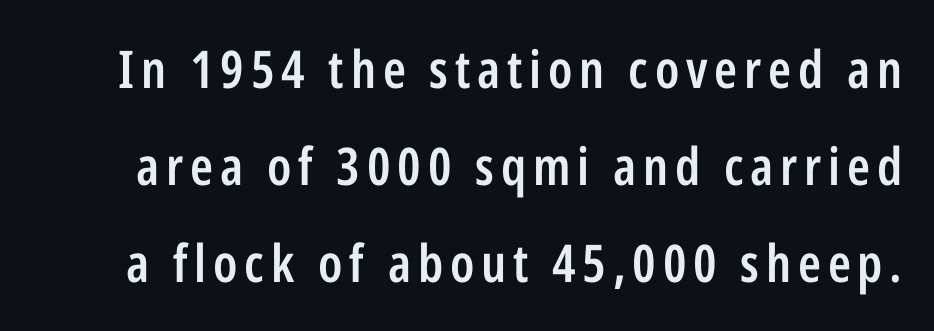
The image shows 52 px semibold, condensed sans-serif type, upright; set line spacing 1.87x, not underlined; low stroke contrast and a medium x-height.
